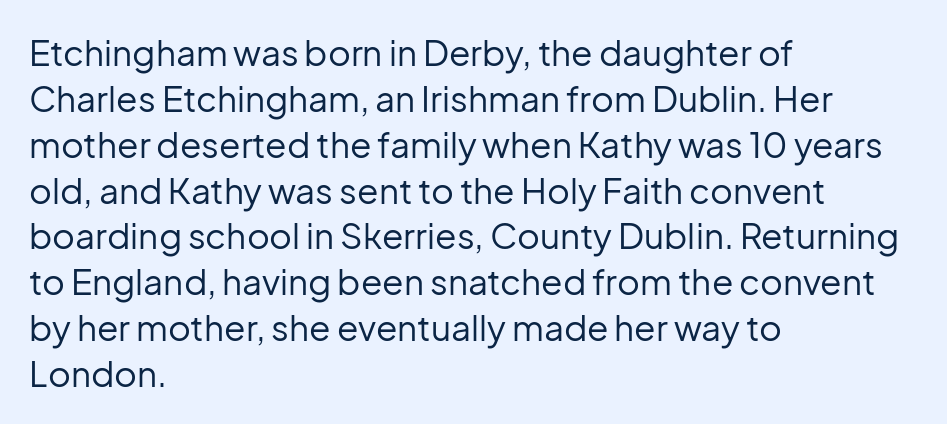
{"serif": "no", "italic": "no", "bold": "no", "weight": "regular", "width": "normal", "stroke_contrast": "low", "x_height": "medium", "monospaced": "no", "underline": "no", "align": "left", "line_spacing": "normal", "line_spacing_ratio": 1.31, "letter_spacing": "normal", "letter_spacing_em": 0.0, "glyph_px": 35}
